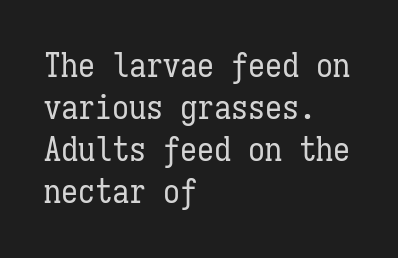
{"italic": "no", "bold": "no", "weight": "regular", "width": "condensed", "stroke_contrast": "low", "x_height": "medium", "monospaced": "yes", "underline": "no", "align": "left", "line_spacing_ratio": 1.24, "letter_spacing": "normal", "letter_spacing_em": 0.0, "glyph_px": 34}
